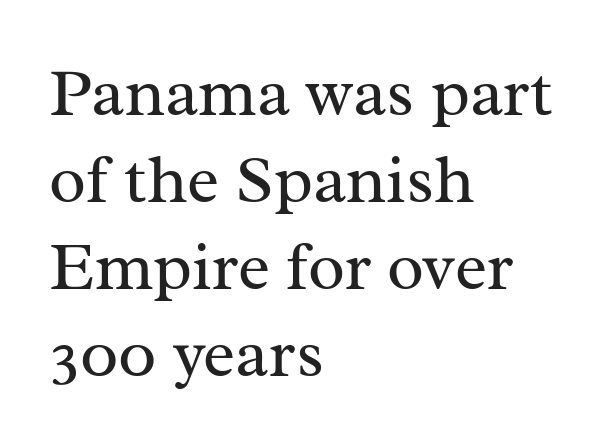
Q: Is the text bold? A: No.
Q: Is the text italic (slanted)? A: No, it is upright.
Q: Is the typeface a serif or a sans-serif typeface? A: Serif.
Q: Is the text underlined? A: No.
Q: How is the paragraph aligned? A: Left-aligned.
Q: Is the spacing between letters normal or unusually wide? A: Normal.
Q: Is the spacing between lines tight, normal or loose? A: Normal.
Q: Width (condensed, normal, or wide)? A: Normal.
Q: Stroke contrast? A: Medium.
Q: x-height? A: Medium.
Q: Monospaced? A: No.
